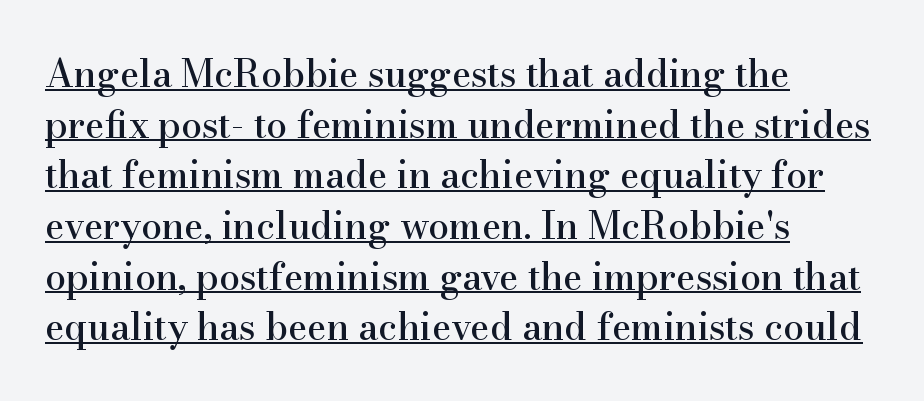
Q: Is the text italic (slanted)? A: No, it is upright.
Q: Is the typeface a serif or a sans-serif typeface? A: Serif.
Q: Is the text underlined? A: Yes.
Q: How is the paragraph aligned? A: Left-aligned.
Q: Is the spacing between letters normal or unusually wide? A: Normal.
Q: Is the spacing between lines tight, normal or loose? A: Normal.
Q: Width (condensed, normal, or wide)? A: Normal.
Q: Stroke contrast? A: High.
Q: x-height? A: Small.
Q: Monospaced? A: No.
